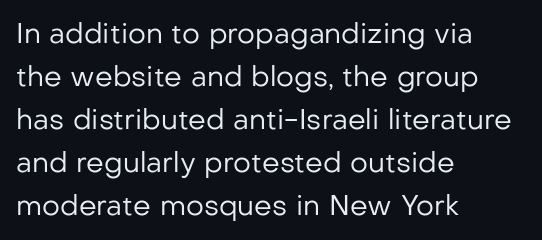
{"serif": "no", "italic": "no", "bold": "no", "weight": "regular", "width": "normal", "stroke_contrast": "low", "x_height": "medium", "monospaced": "no", "underline": "no", "align": "left", "line_spacing": "normal", "line_spacing_ratio": 1.54, "letter_spacing": "normal", "letter_spacing_em": 0.0, "glyph_px": 28}
